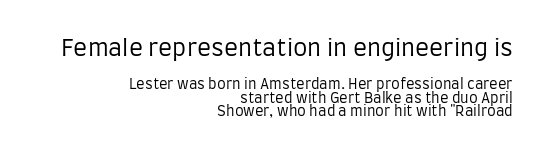
The image shows 23 px text type, upright; set right-aligned, tight line spacing (0.96x), normal letter spacing, not underlined; the first (top) block is 1.64x larger.
